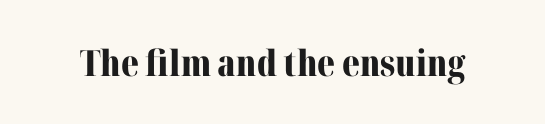
{"serif": "yes", "italic": "no", "bold": "yes", "weight": "bold", "width": "normal", "stroke_contrast": "medium", "x_height": "medium", "monospaced": "no", "underline": "no", "letter_spacing": "normal", "letter_spacing_em": 0.0, "glyph_px": 36}
